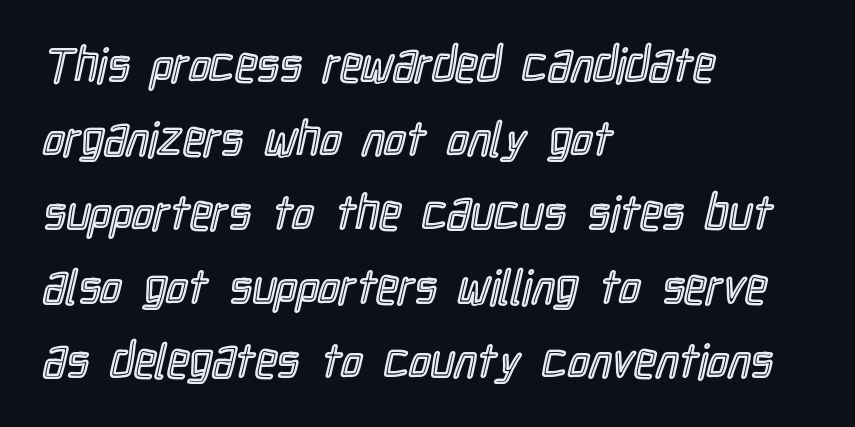
The image shows 48 px condensed type; set left-aligned, normal line spacing (1.54x), normal letter spacing, not underlined; a medium x-height.
